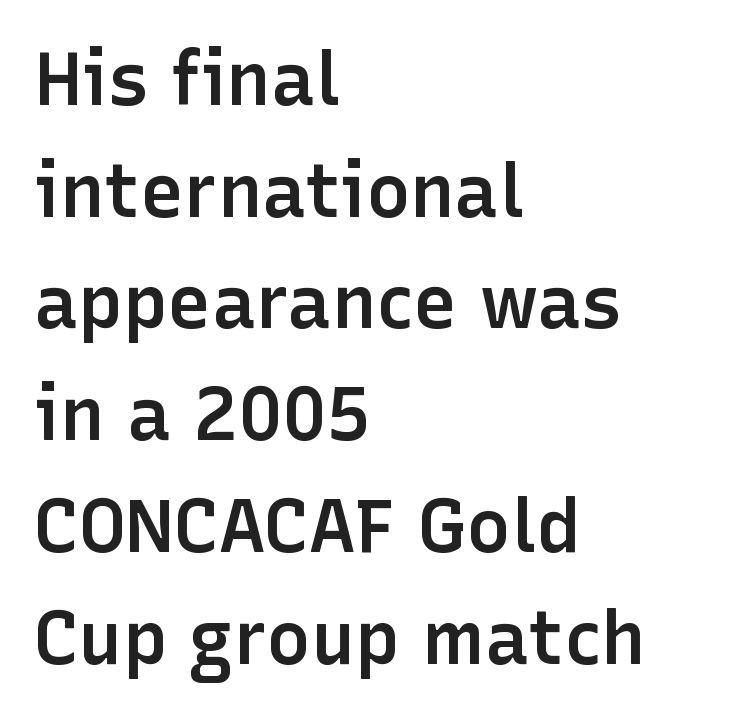
Q: Is the text bold? A: Semi-bold.
Q: Is the text italic (slanted)? A: No, it is upright.
Q: Is the typeface a serif or a sans-serif typeface? A: Sans-serif.
Q: Is the text underlined? A: No.
Q: How is the paragraph aligned? A: Left-aligned.
Q: Is the spacing between letters normal or unusually wide? A: Normal.
Q: Is the spacing between lines tight, normal or loose? A: Normal.
Q: Width (condensed, normal, or wide)? A: Normal.
Q: Stroke contrast? A: Low.
Q: x-height? A: Medium.
Q: Monospaced? A: No.
